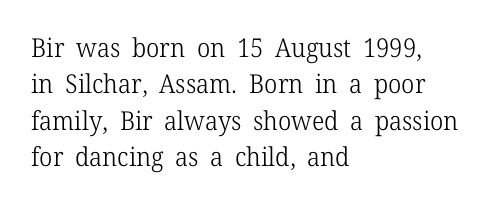
Short and long lines alike share a common starting point at left. The typeface has the unassuming heft of standard copy or less. Is the letter spacing exaggerated? No — it looks like the ordinary default. Has an underline been added? It has not. Posture: vertical.
